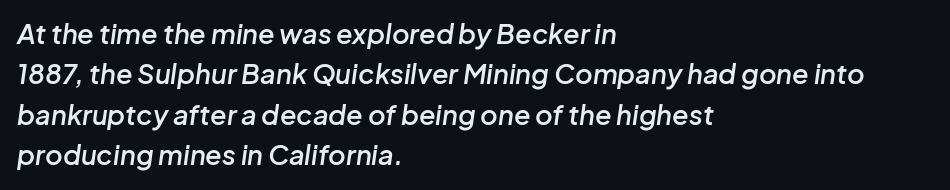
Q: Is the text bold? A: Semi-bold.
Q: Is the text italic (slanted)? A: Yes, it leans right by about 8 degrees.
Q: Is the text underlined? A: No.
Q: How is the paragraph aligned? A: Left-aligned.
Q: Is the spacing between letters normal or unusually wide? A: Normal.
Q: Is the spacing between lines tight, normal or loose? A: Normal.
